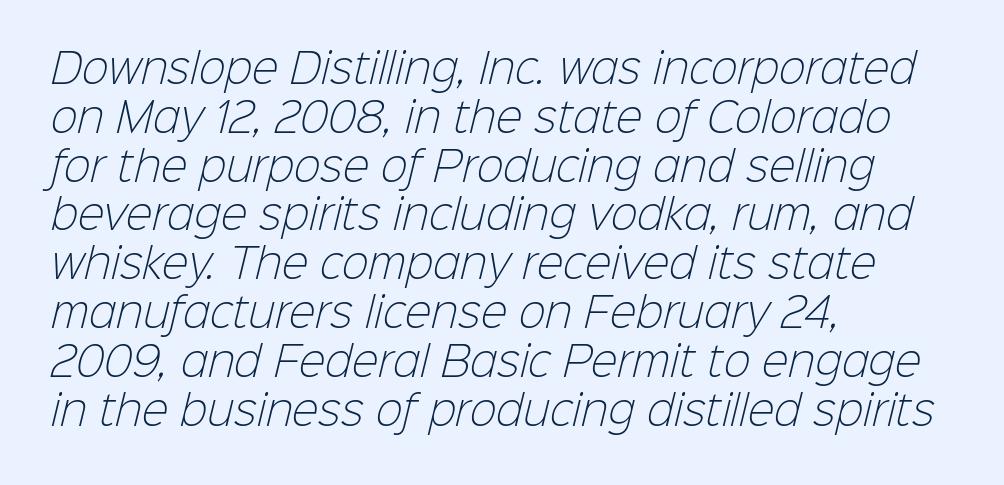
The image shows 40 px light sans-serif type; set left-aligned, line spacing 1.22x, normal letter spacing, not underlined; low stroke contrast and a medium x-height.
